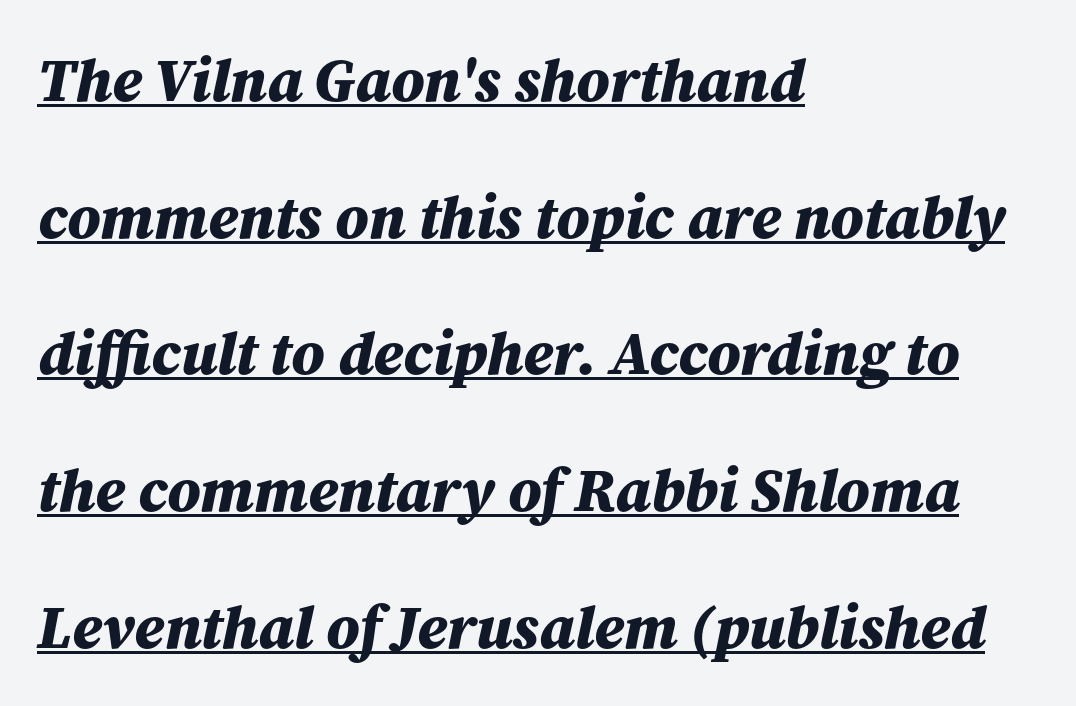
The image shows 61 px bold type, italic (leaning right); set left-aligned, loose line spacing (2.24x), normal letter spacing, underlined; medium stroke contrast and a medium x-height.
